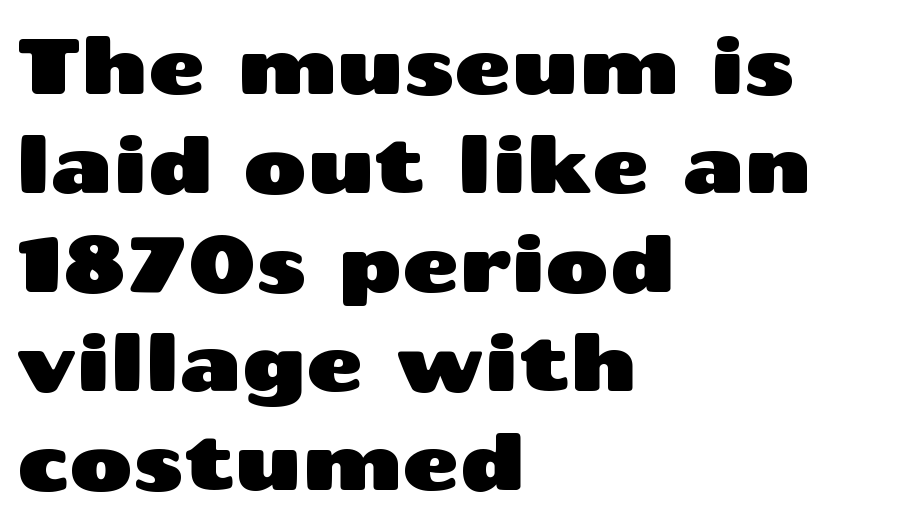
{"serif": "no", "italic": "no", "width": "wide", "stroke_contrast": "medium", "x_height": "medium", "monospaced": "no", "underline": "no", "align": "left", "line_spacing": "normal", "line_spacing_ratio": 1.27, "letter_spacing": "normal", "letter_spacing_em": 0.0, "glyph_px": 78}
